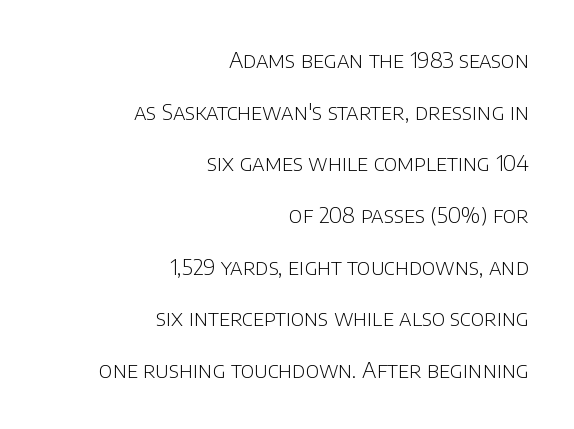
Notice how the passage keeps a crisp vertical edge on the right only. The face used here is rendered with its standard letterfit. The letterforms sit at book weight or below. Italic? Not at all — the glyphs are vertical.
